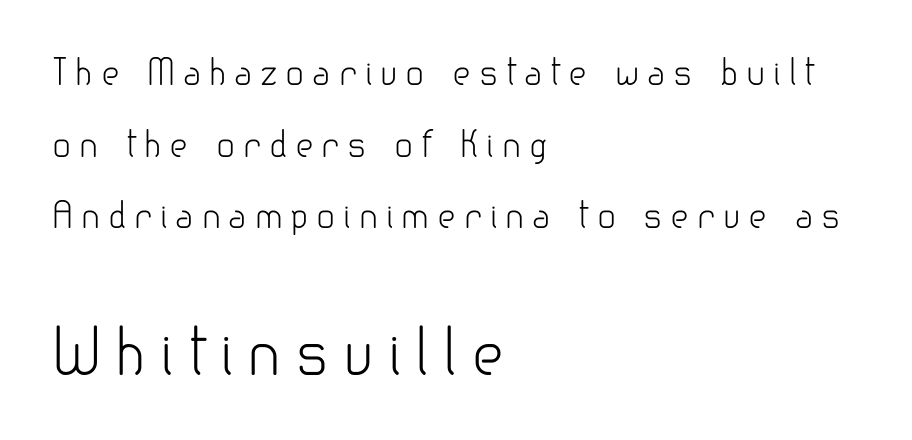
The passage shown is not bold in any degree. Stroke terminals: plain, sans-serif. Tracking value appears strongly positive — letters spread wide. Note: smaller setting up top, larger setting below. In terms of leading, this rendering errs on the spacious side.
